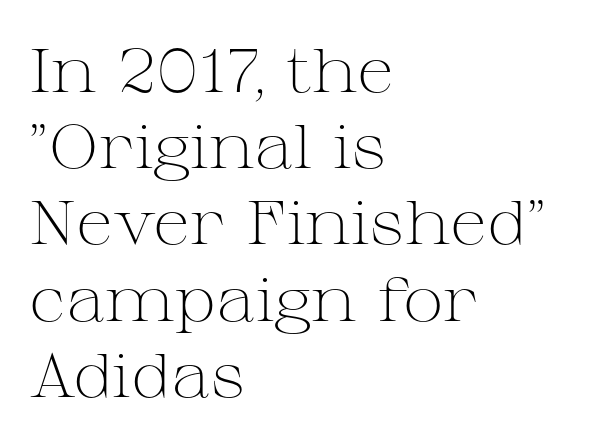
Q: Is the text bold? A: No.
Q: Is the text italic (slanted)? A: No, it is upright.
Q: Is the typeface a serif or a sans-serif typeface? A: Serif.
Q: Is the text underlined? A: No.
Q: How is the paragraph aligned? A: Left-aligned.
Q: Is the spacing between letters normal or unusually wide? A: Normal.
Q: Is the spacing between lines tight, normal or loose? A: Normal.
Q: Width (condensed, normal, or wide)? A: Wide.
Q: Stroke contrast? A: Medium.
Q: x-height? A: Medium.
Q: Monospaced? A: No.
